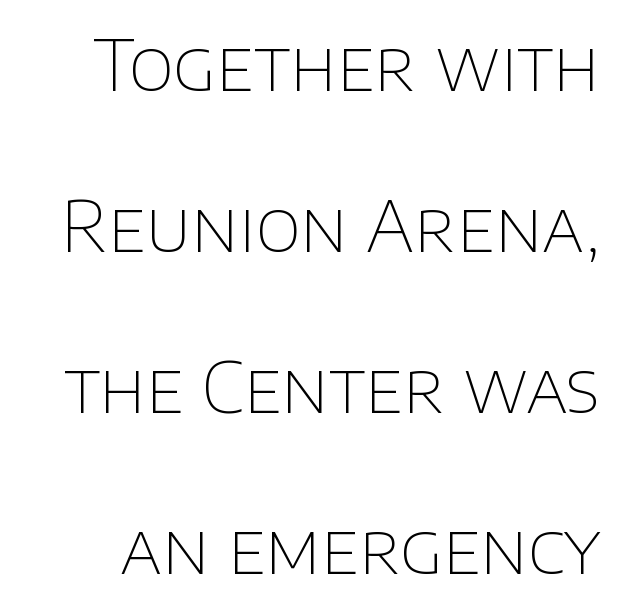
How are the letters spaced? Ordinarily, with no added tracking. Does the type have serifs? No, each stem ends abruptly. This reads as an unemphasized weight, regular at the heaviest. Think of a printed novel: that variable character pitch is what you see here. These lines stand farther apart than default settings would place them.
